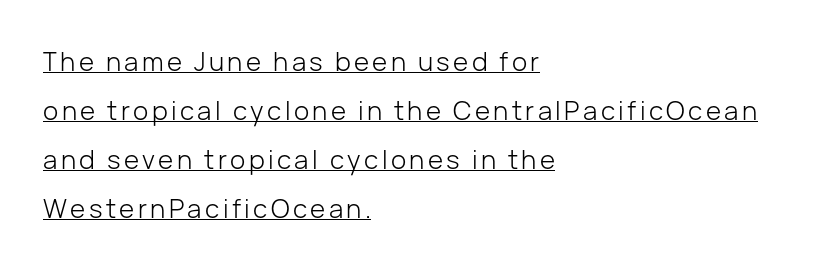
{"italic": "no", "bold": "no", "underline": "yes", "align": "left", "line_spacing_ratio": 1.88, "glyph_px": 26}
